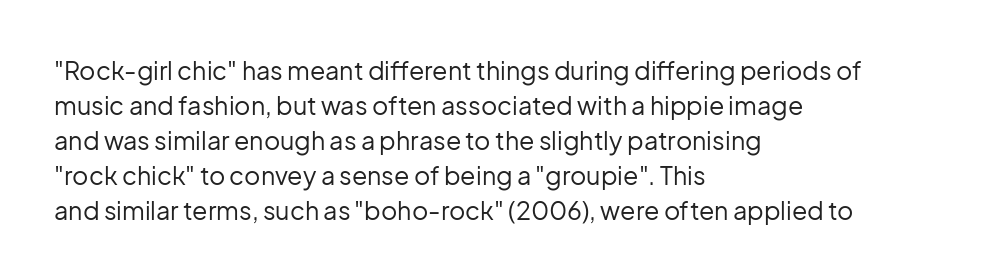
Q: Is the text bold? A: No.
Q: Is the text italic (slanted)? A: No, it is upright.
Q: Is the text underlined? A: No.
Q: How is the paragraph aligned? A: Left-aligned.
Q: Is the spacing between letters normal or unusually wide? A: Normal.
Q: Is the spacing between lines tight, normal or loose? A: Normal.
